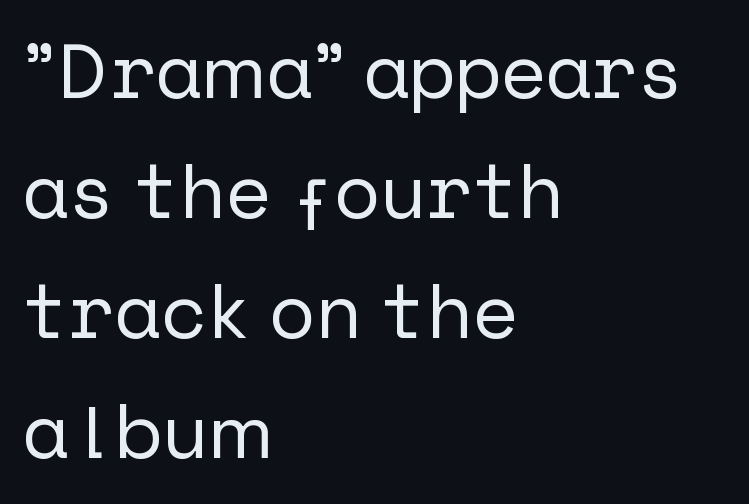
{"serif": "no", "italic": "no", "width": "normal", "stroke_contrast": "low", "x_height": "medium", "underline": "no", "align": "left", "line_spacing": "normal", "line_spacing_ratio": 1.56, "letter_spacing": "normal", "letter_spacing_em": 0.0, "glyph_px": 77}
